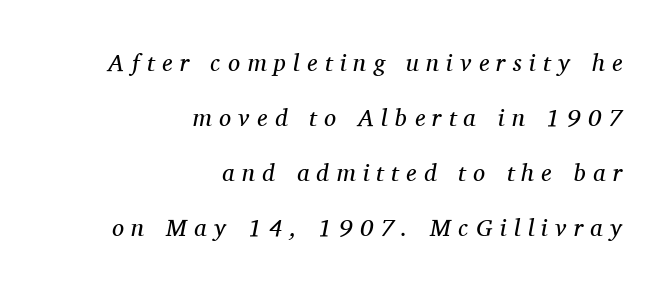
{"italic": "yes", "lean": "right", "slant_degrees": 11, "bold": "no", "underline": "no", "align": "right", "line_spacing": "loose", "line_spacing_ratio": 2.29, "letter_spacing": "wide", "letter_spacing_em": 0.31, "glyph_px": 24}
